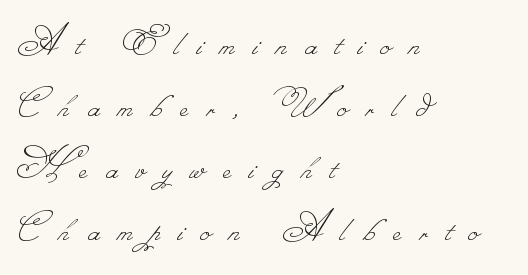
{"bold": "no", "weight": "thin", "width": "normal", "stroke_contrast": "low", "monospaced": "no", "underline": "no", "align": "left", "line_spacing": "normal", "line_spacing_ratio": 1.41, "letter_spacing": "wide", "letter_spacing_em": 0.42, "glyph_px": 44}
